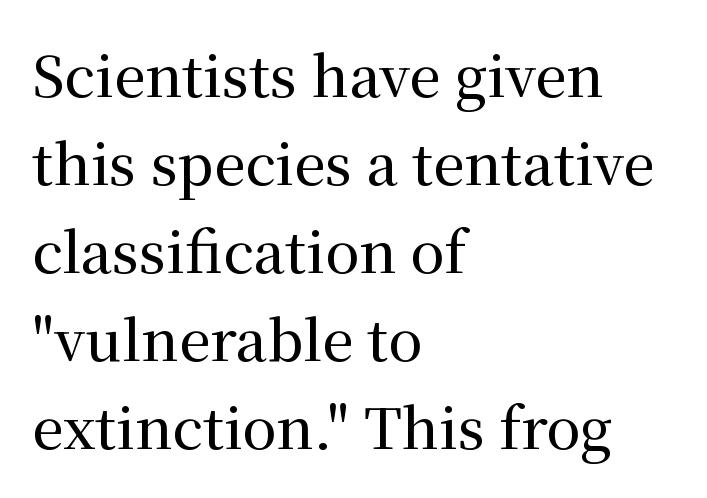
{"serif": "yes", "italic": "no", "width": "normal", "stroke_contrast": "medium", "x_height": "medium", "monospaced": "no", "underline": "no", "align": "left", "line_spacing": "normal", "line_spacing_ratio": 1.57, "letter_spacing": "normal", "letter_spacing_em": 0.0, "glyph_px": 56}
